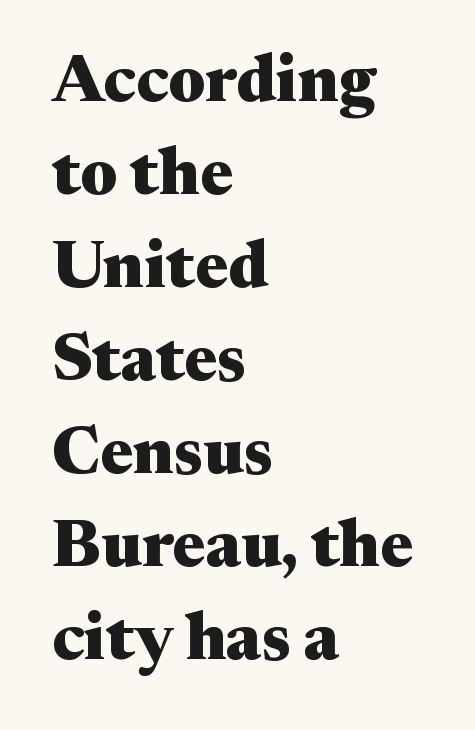
Typesetter's note: full bold, strokes at maximum text heaviness. Caption: multi-line text, flush left, ragged right. Anything drawn beneath the words? Only blank space. The face used here is rendered with its standard letterfit. Vertically, the passage feels balanced, rows spaced as you'd expect.
